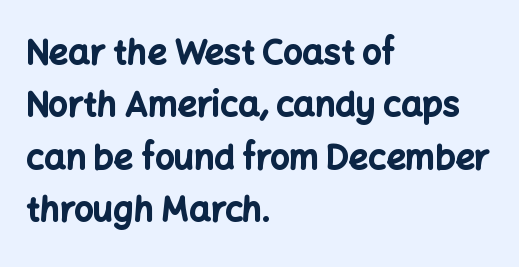
The image shows 34 px bold sans-serif type, upright; set left-aligned, normal line spacing (1.54x), normal letter spacing, not underlined; low stroke contrast and a medium x-height.
